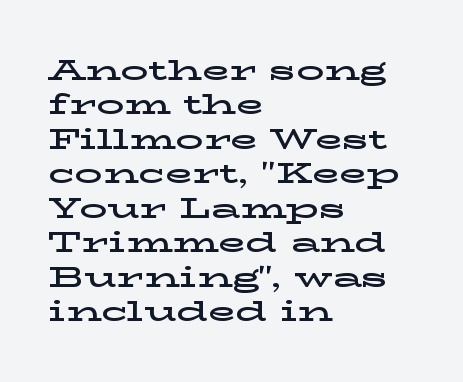
{"serif": "yes", "italic": "no", "width": "wide", "stroke_contrast": "low", "x_height": "medium", "monospaced": "no", "underline": "no", "align": "left", "line_spacing_ratio": 1.23, "letter_spacing": "normal", "letter_spacing_em": 0.0, "glyph_px": 28}
